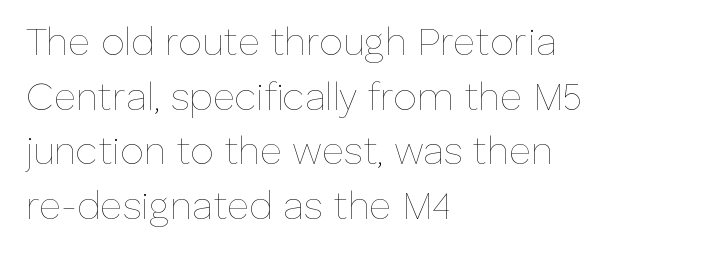
{"italic": "no", "bold": "no", "weight": "thin", "width": "normal", "stroke_contrast": "low", "x_height": "medium", "monospaced": "no", "underline": "no", "align": "left", "line_spacing": "normal", "line_spacing_ratio": 1.44, "letter_spacing": "normal", "letter_spacing_em": 0.0, "glyph_px": 38}
